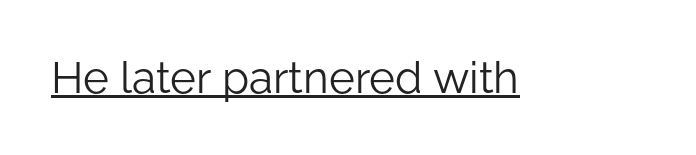
Rendered with straight, roman letterforms. The face used here is a sans, in the tradition of grotesques and geometrics. The typeface has the unassuming heft of standard copy or less. The face used here appears with an underline applied.
